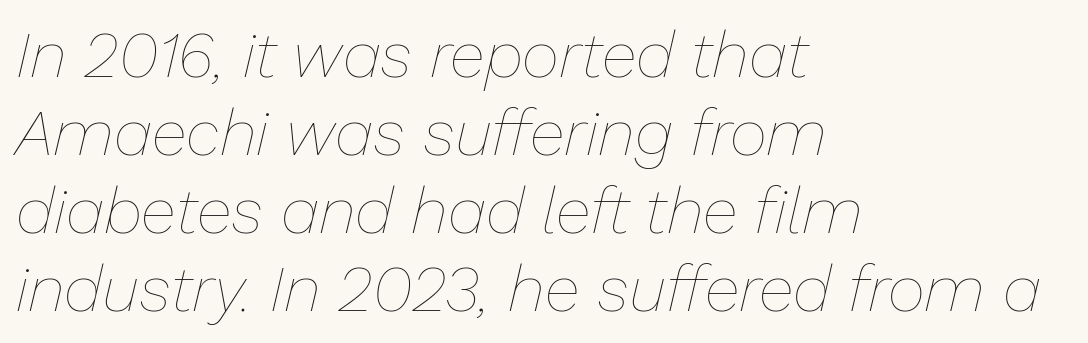
The image shows 65 px thin type, italic (leaning right); set left-aligned, line spacing 1.2x, normal letter spacing, not underlined; low stroke contrast and a medium x-height.
